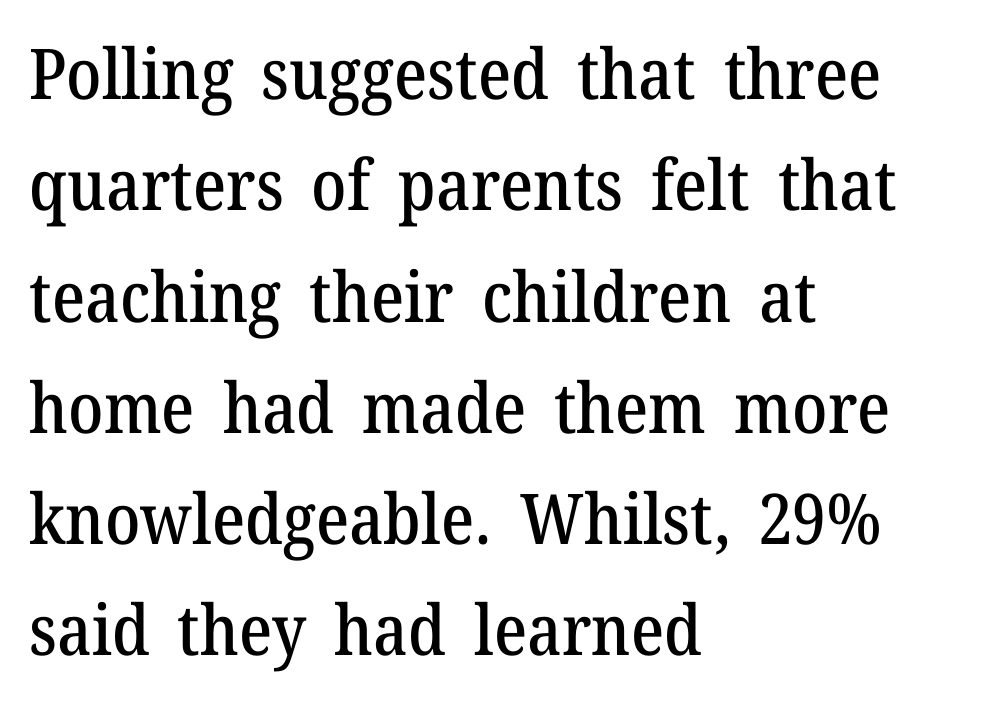
Q: Is the text italic (slanted)? A: No, it is upright.
Q: Is the typeface a serif or a sans-serif typeface? A: Serif.
Q: Is the text underlined? A: No.
Q: How is the paragraph aligned? A: Left-aligned.
Q: Is the spacing between letters normal or unusually wide? A: Normal.
Q: Is the spacing between lines tight, normal or loose? A: Normal.
Q: Width (condensed, normal, or wide)? A: Normal.
Q: Stroke contrast? A: Medium.
Q: x-height? A: Medium.
Q: Monospaced? A: No.
